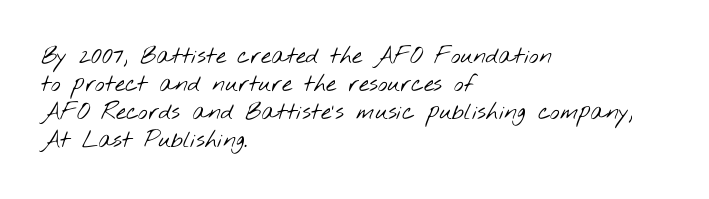
Line starts are locked; line ends wander. Students, note that the glyphs here touch the page at normal intervals. Just letters on the line, the space beneath them empty. Is the type heavy? It reads as light-to-regular instead.
